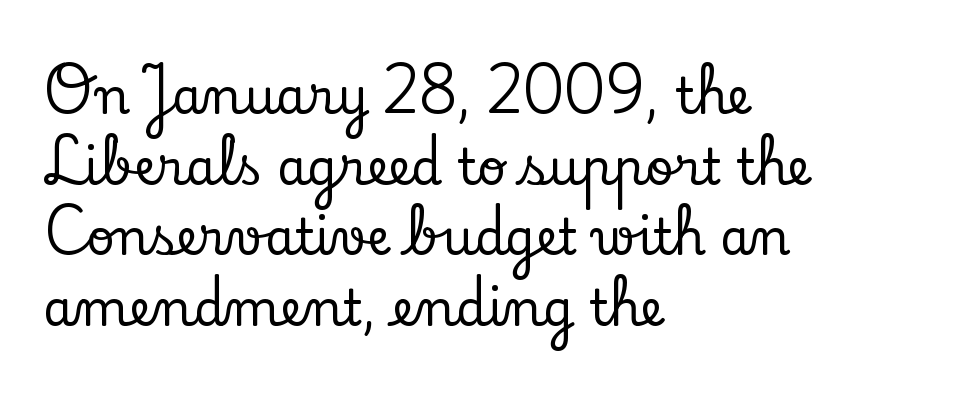
Q: Is the text italic (slanted)? A: No, it is upright.
Q: Is the typeface a serif or a sans-serif typeface? A: Serif.
Q: Is the text underlined? A: No.
Q: How is the paragraph aligned? A: Left-aligned.
Q: Is the spacing between letters normal or unusually wide? A: Normal.
Q: Is the spacing between lines tight, normal or loose? A: Normal.
Q: Width (condensed, normal, or wide)? A: Normal.
Q: Stroke contrast? A: Low.
Q: x-height? A: Small.
Q: Monospaced? A: No.
